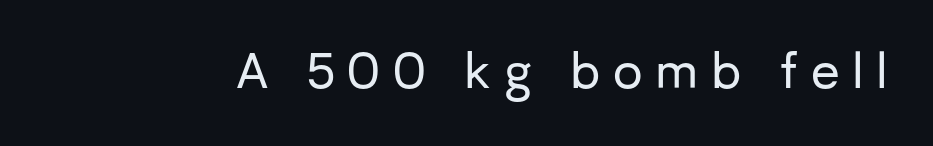
Type without underlining. The lettering holds an erect, upright posture throughout. No feet cap the strokes, marking this as sans-serif type. How are the letters spaced? Widely, with obvious added tracking. Here the designer chose a conventional face with non-uniform glyph widths.
